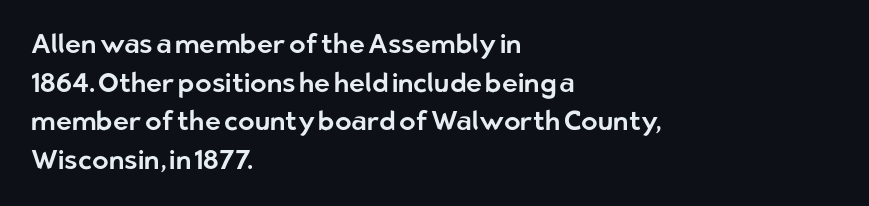
Tracking value appears to be zero — textbook default spacing. The font's upright variant was chosen for this text. Alignment: flush left. Rows of type keep a routine distance in the vertical direction. This rendering features lettering with no underline.
